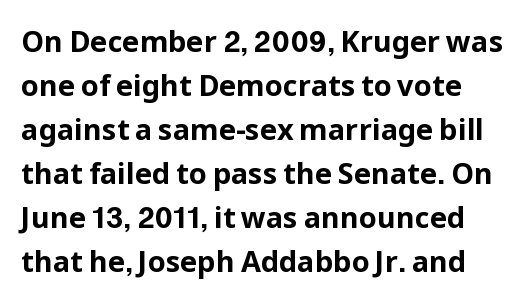
The leading is moderate, giving the passage an even texture. You can tell it's not italic because the verticals are truly vertical. The face used here is proportionally spaced, like ordinary book or web type. I'd call this a sans setting — the letters go barefoot. Each word holds together tightly as a unit, with standard inter-letter gaps.
